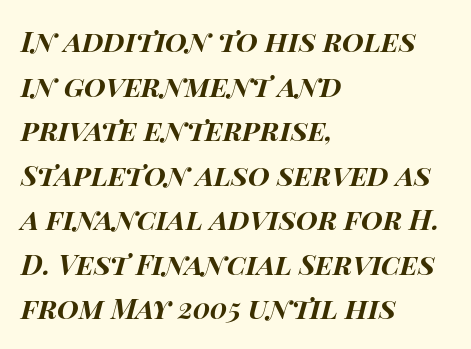
{"italic": "yes", "lean": "right", "slant_degrees": 15, "bold": "yes", "weight": "bold", "width": "wide", "stroke_contrast": "high", "x_height": "large", "monospaced": "no", "underline": "no", "align": "left", "line_spacing": "normal", "line_spacing_ratio": 1.59, "letter_spacing": "normal", "letter_spacing_em": 0.0, "glyph_px": 28}
